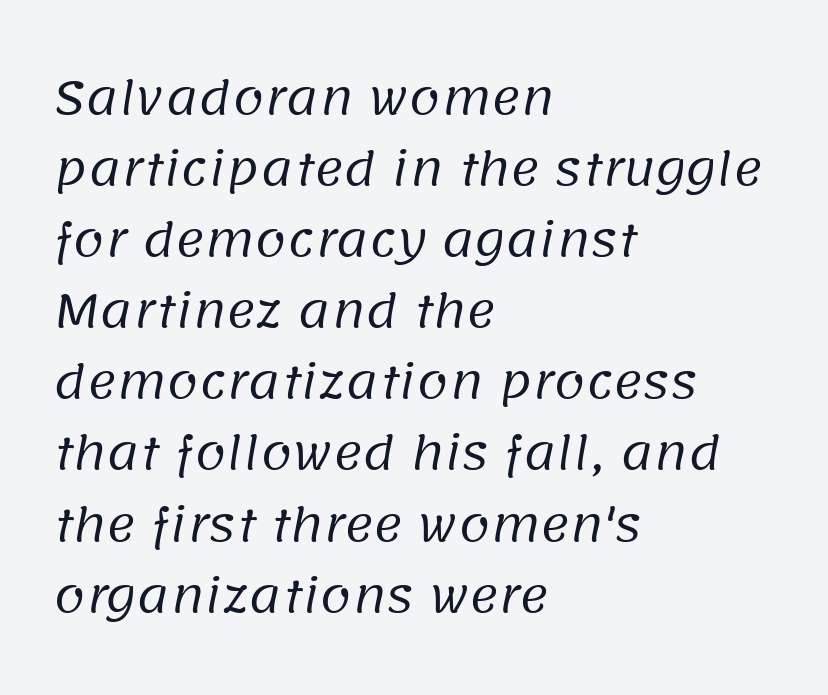
The image shows 45 px regular-weight sans-serif type; set left-aligned, normal line spacing (1.58x), normal letter spacing, not underlined; low stroke contrast and a large x-height.
